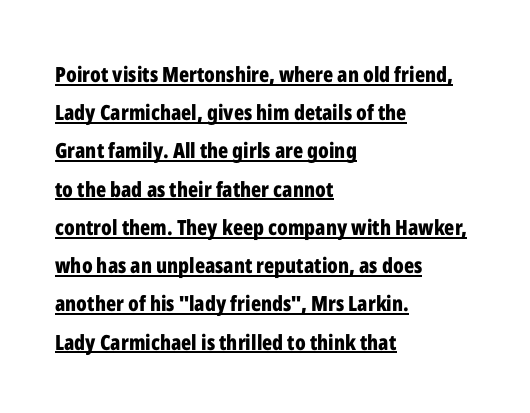
The image shows 21 px bold type, upright; set left-aligned, line spacing 1.82x, normal letter spacing, underlined.
